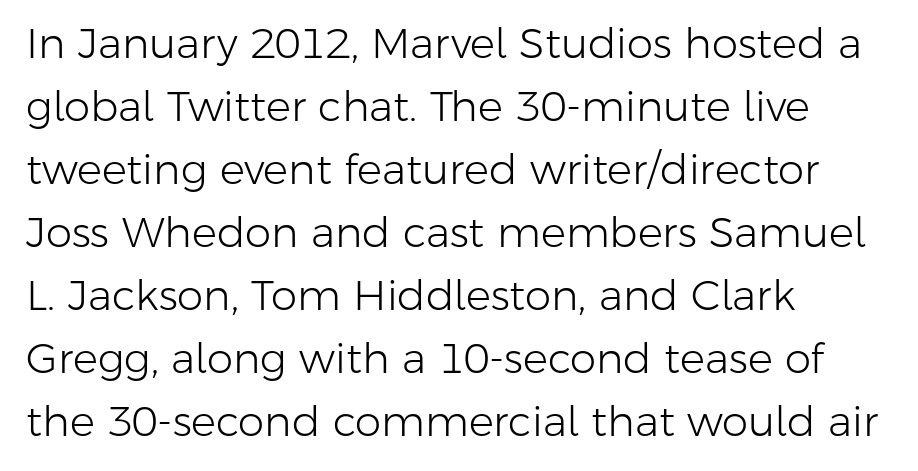
Q: Is the text bold? A: No.
Q: Is the text italic (slanted)? A: No, it is upright.
Q: Is the typeface a serif or a sans-serif typeface? A: Sans-serif.
Q: Is the text underlined? A: No.
Q: How is the paragraph aligned? A: Left-aligned.
Q: Is the spacing between letters normal or unusually wide? A: Normal.
Q: Is the spacing between lines tight, normal or loose? A: Normal.
Q: Width (condensed, normal, or wide)? A: Normal.
Q: Stroke contrast? A: Low.
Q: x-height? A: Medium.
Q: Monospaced? A: No.
